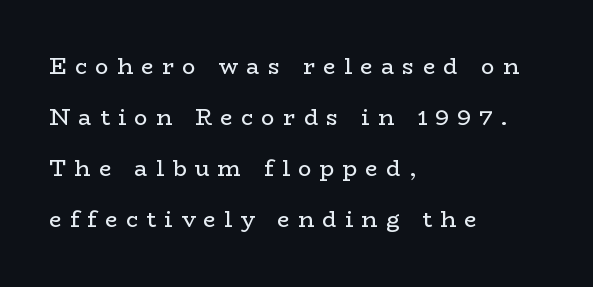
No chunkiness to these letters — they're not bold. Line beginnings align vertically; line endings do not. Each row of text sits above clean, open space. The letters are spread apart with noticeably loose tracking. This block would shrink considerably if given ordinary leading; it's expanded now. Every character sits straight up, as roman type does.
